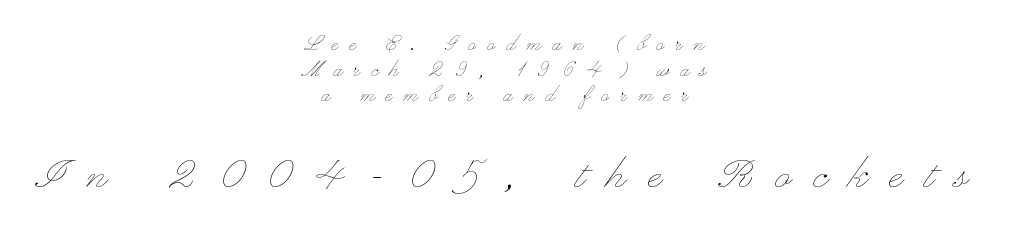
Q: Is the text bold? A: No.
Q: Is the text italic (slanted)? A: Yes.
Q: Is the text underlined? A: No.
Q: How is the paragraph aligned? A: Centered.
Q: Is the spacing between letters normal or unusually wide? A: Unusually wide.
Q: Is the spacing between lines tight, normal or loose? A: Tight.
Q: Which block of text is set in a larger size, the first (top) or the second (bottom)? A: The second (bottom) one.
Q: Width (condensed, normal, or wide)? A: Wide.
Q: Stroke contrast? A: Low.
Q: x-height? A: Small.
Q: Monospaced? A: No.
